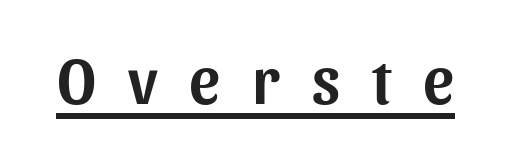
Q: Is the text italic (slanted)? A: No, it is upright.
Q: Is the typeface a serif or a sans-serif typeface? A: Sans-serif.
Q: Is the text underlined? A: Yes.
Q: Is the spacing between letters normal or unusually wide? A: Unusually wide.
Q: Width (condensed, normal, or wide)? A: Normal.
Q: Stroke contrast? A: Medium.
Q: x-height? A: Medium.
Q: Monospaced? A: No.
